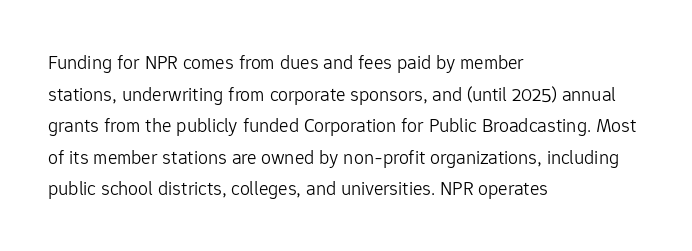
The image shows 20 px text type, upright; set left-aligned, normal line spacing (1.58x), normal letter spacing, not underlined.
